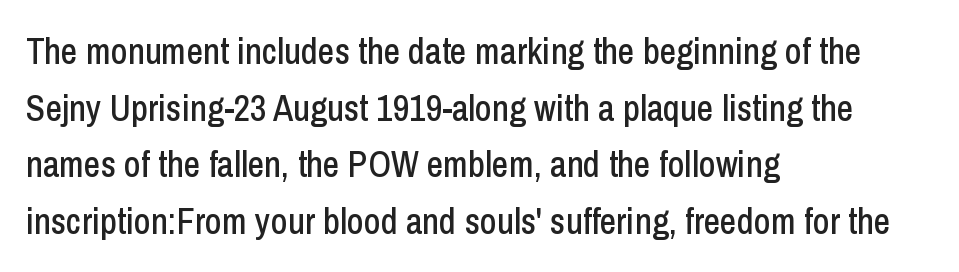
A typesetter would label this face a sans. The letters sit at their default tracking, neither squeezed nor spread. Character widths vary here, with narrow letters taking less room than wide ones. The space beneath each line is pristine and unruled. This rendering uses left alignment, leaving the right contour irregular. Normally led — the rows are evenly, conventionally spaced.
